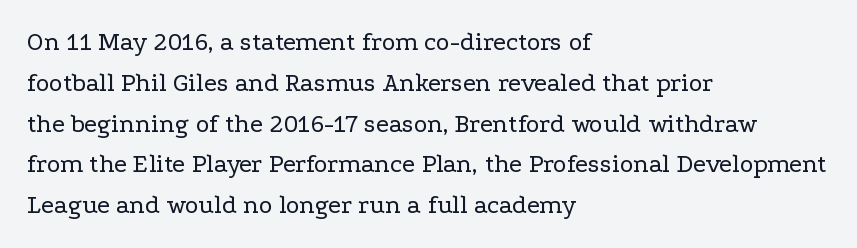
{"italic": "no", "bold": "no", "underline": "no", "align": "left", "line_spacing": "normal", "line_spacing_ratio": 1.57, "letter_spacing": "normal", "letter_spacing_em": 0.0, "glyph_px": 26}
